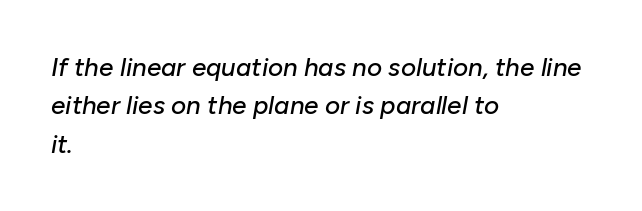
Just letters on the line, the space beneath them empty. Visually the block forms a straight wall on the left and a jagged coastline on the right. Leading matches the norm, producing a regular column. Here the glyphs are tracked normally, forming tight word shapes. The axis of the letterforms is tilted away from vertical.
